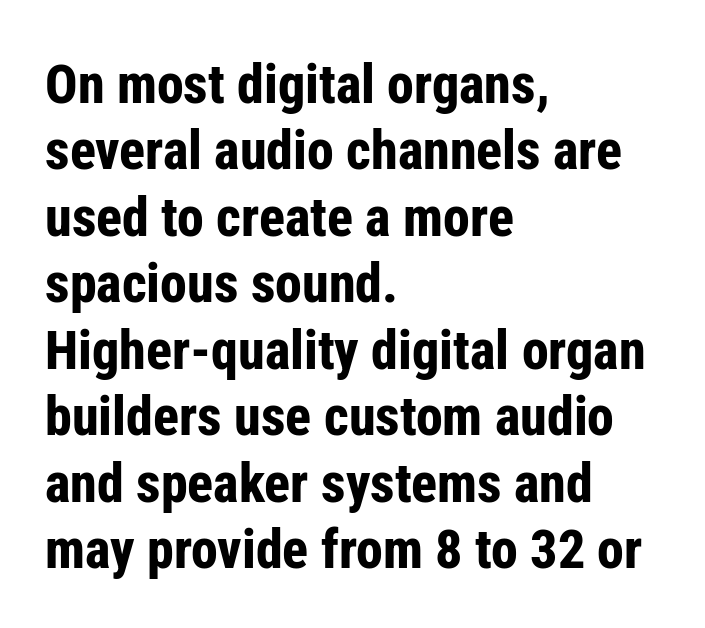
{"serif": "no", "italic": "no", "bold": "yes", "weight": "bold", "width": "condensed", "stroke_contrast": "low", "x_height": "medium", "monospaced": "no", "underline": "no", "align": "left", "line_spacing_ratio": 1.23, "letter_spacing": "normal", "letter_spacing_em": 0.0, "glyph_px": 54}
